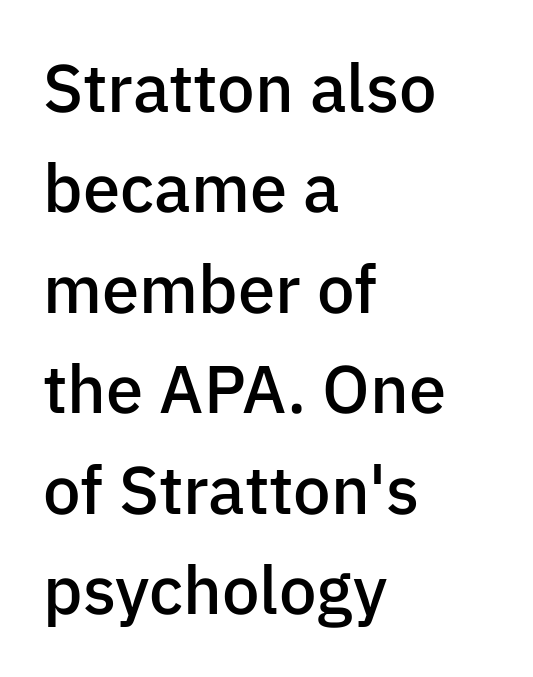
Q: Is the text bold? A: Semi-bold.
Q: Is the text italic (slanted)? A: No, it is upright.
Q: Is the typeface a serif or a sans-serif typeface? A: Sans-serif.
Q: Is the text underlined? A: No.
Q: How is the paragraph aligned? A: Left-aligned.
Q: Is the spacing between letters normal or unusually wide? A: Normal.
Q: Is the spacing between lines tight, normal or loose? A: Normal.
Q: Width (condensed, normal, or wide)? A: Normal.
Q: Stroke contrast? A: Low.
Q: x-height? A: Medium.
Q: Monospaced? A: No.
